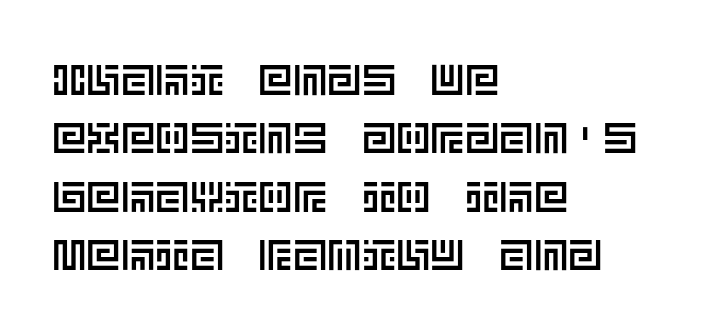
No italicization has been applied; the sample stays upright. Quick note: underline off. The passage shown stacks its lines at a standard gap. Glyph-to-glyph distance matches everyday printed text. These lines are set flush left with a ragged right edge.
